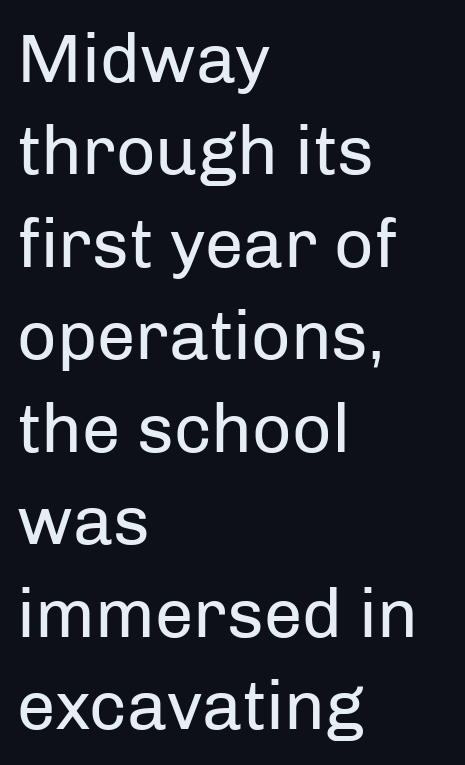
The image shows 69 px regular-weight sans-serif type, upright; set left-aligned, normal line spacing (1.34x), normal letter spacing, not underlined; low stroke contrast and a medium x-height.
